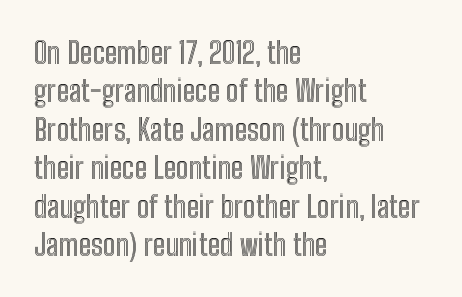
Q: Is the text italic (slanted)? A: No, it is upright.
Q: Is the text underlined? A: No.
Q: How is the paragraph aligned? A: Left-aligned.
Q: Is the spacing between letters normal or unusually wide? A: Normal.
Q: Is the spacing between lines tight, normal or loose? A: Normal.
Q: Width (condensed, normal, or wide)? A: Condensed.
Q: x-height? A: Medium.
Q: Monospaced? A: No.
